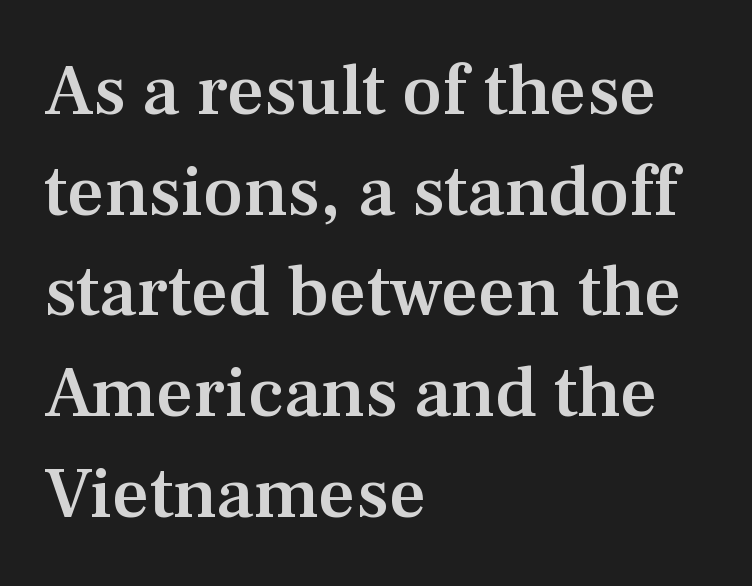
{"serif": "yes", "italic": "no", "bold": "semi", "weight": "semibold", "width": "normal", "stroke_contrast": "medium", "x_height": "medium", "monospaced": "no", "underline": "no", "align": "left", "line_spacing": "normal", "line_spacing_ratio": 1.38, "letter_spacing": "normal", "letter_spacing_em": 0.0, "glyph_px": 73}
